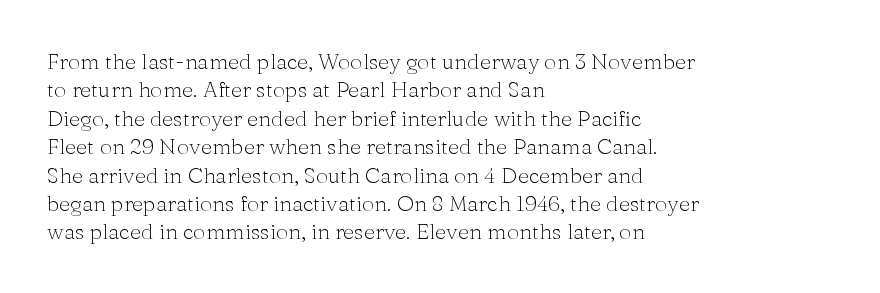
Rule under the text: the space is simply empty. Honestly, the letter spacing is just normal — you wouldn't notice it. The font's upright variant was chosen for this text. The strokes are not fattened; the text isn't bold. Layout note: lines flush left. The designer left line spacing at the default.
